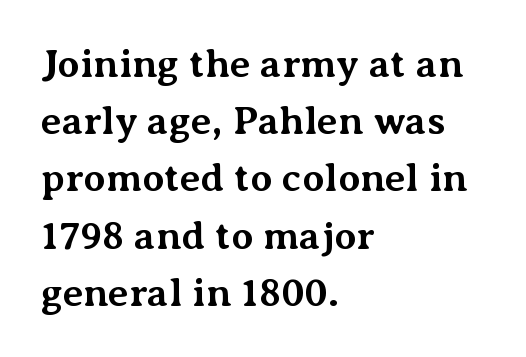
The passage shown is typeset with a serif family. Left-aligned paragraph, ragged on the right. Posture: straight, roman, zero tilt. Nobody touched the tracking dial on this one. Varying glyph widths throughout — classic text-font behaviour.
